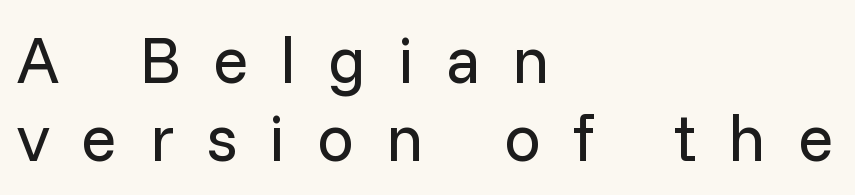
It's the straight-up-and-down kind of type. The passage shown is typeset with a sans-serif family. Tracking value appears strongly positive — letters spread wide. Decoration check: the copy has no underline.
